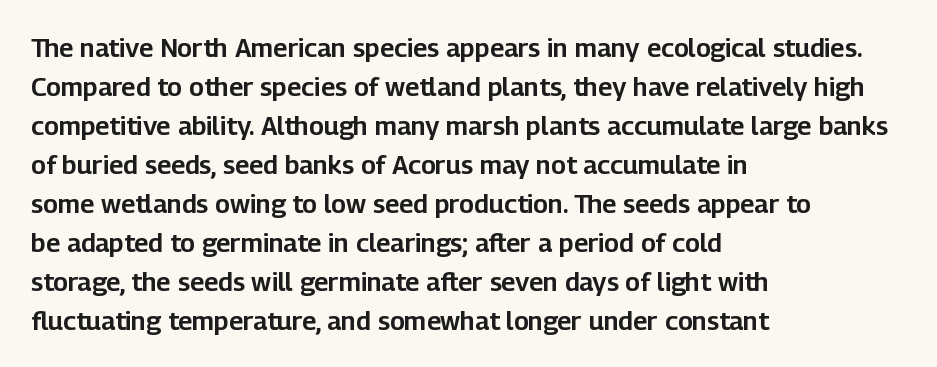
{"italic": "no", "underline": "no", "align": "left", "line_spacing": "normal", "line_spacing_ratio": 1.5, "letter_spacing": "normal", "letter_spacing_em": 0.0, "glyph_px": 26}
